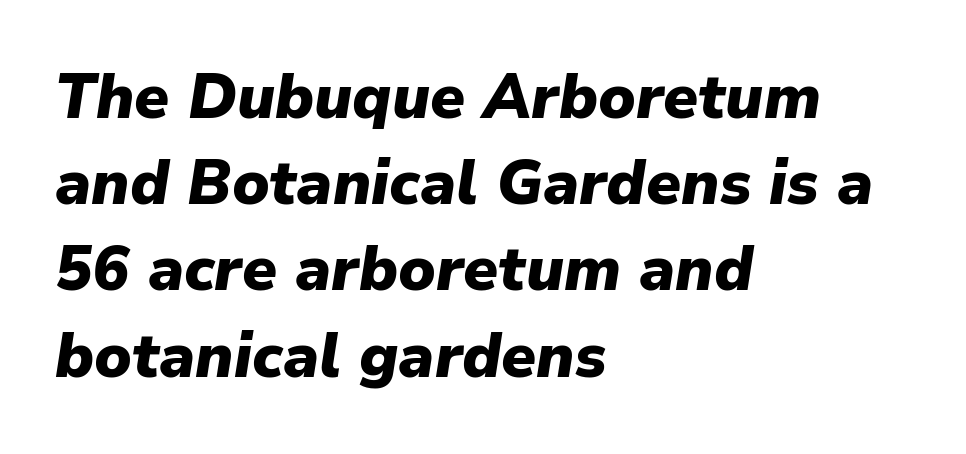
The image shows 62 px heavy type, italic (leaning right); set left-aligned, normal line spacing (1.39x), normal letter spacing, not underlined; low stroke contrast and a medium x-height.
